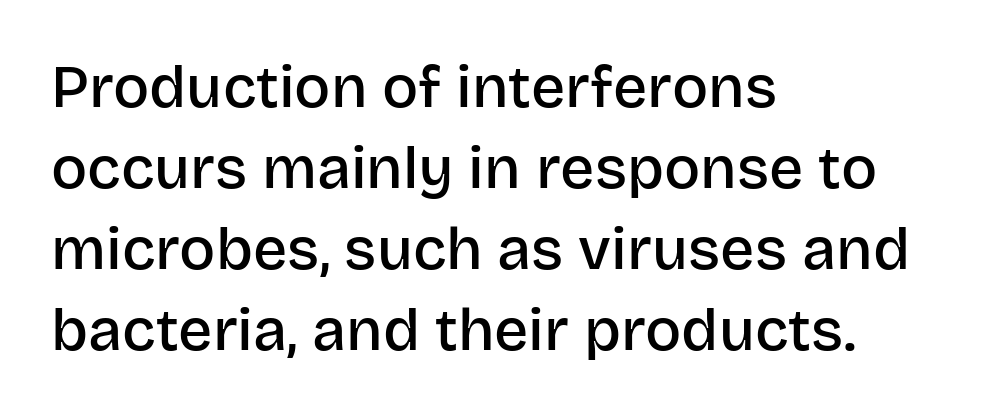
The image shows 60 px semibold sans-serif type, upright; set left-aligned, normal line spacing (1.35x), normal letter spacing, not underlined; low stroke contrast and a large x-height.
